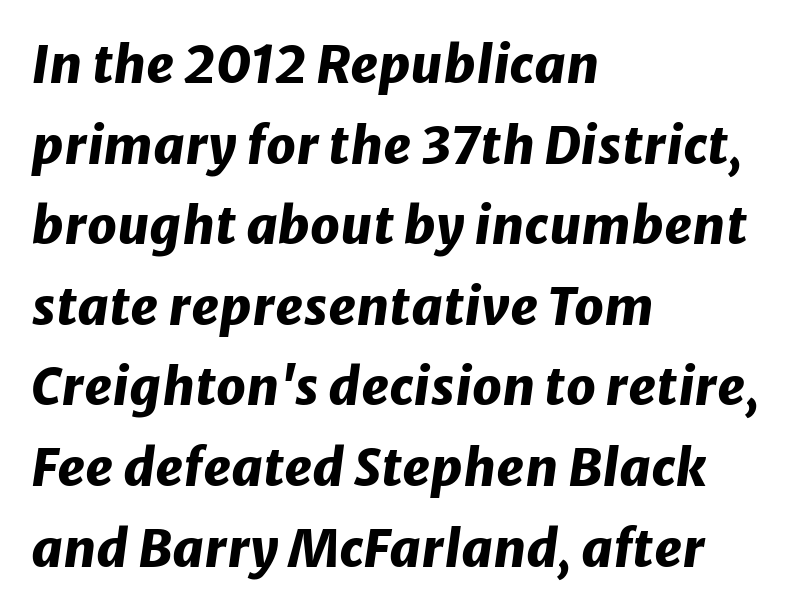
The rendering anchors every line to the left-hand side. Whoever set this chose a conventional vertical rhythm. The letters sit at their default tracking, neither squeezed nor spread. The passage shown is typed in a proportional face where columns would drift.
